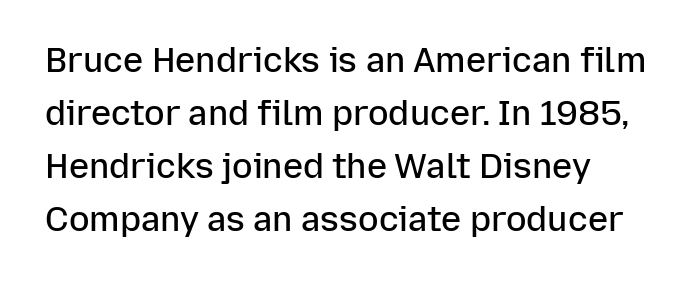
The image shows 34 px semibold sans-serif type, upright; set normal line spacing (1.56x), normal letter spacing, not underlined; low stroke contrast and a medium x-height.
